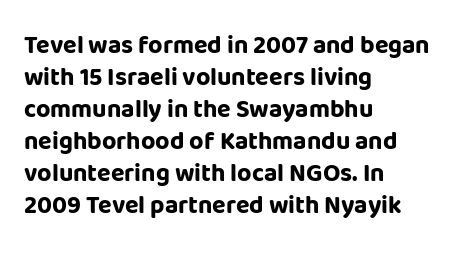
The typesetter chose a ragged-right arrangement here. The line texture is even and compact thanks to regular tracking. Summary of weight: heavy, a full bold. Vertically, the passage feels balanced, rows spaced as you'd expect. In terms of posture, this sample is upright.
